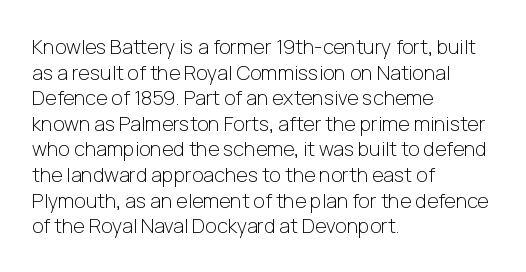
{"italic": "no", "bold": "no", "underline": "no", "align": "left", "line_spacing": "normal", "line_spacing_ratio": 1.28, "letter_spacing": "normal", "letter_spacing_em": 0.0, "glyph_px": 20}
